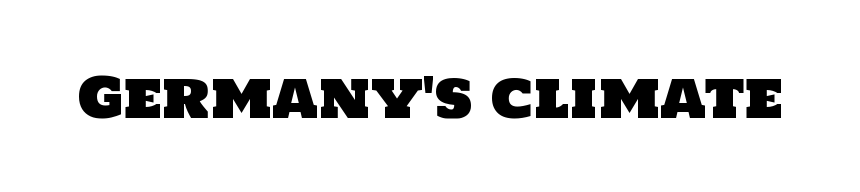
The image shows 57 px sans-serif type; set normal letter spacing, not underlined; low stroke contrast and a large x-height.
